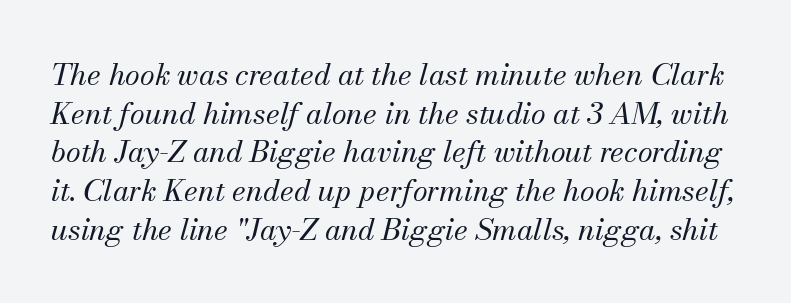
The image shows 30 px regular-weight serif type, italic (leaning right); set normal line spacing (1.29x), normal letter spacing, not underlined; medium stroke contrast and a small x-height.
